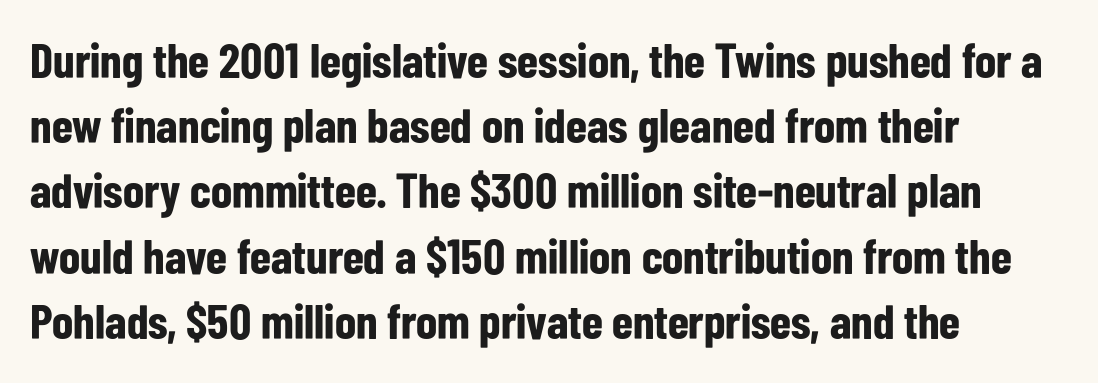
{"serif": "no", "italic": "no", "bold": "yes", "weight": "bold", "width": "condensed", "stroke_contrast": "low", "x_height": "medium", "monospaced": "no", "underline": "no", "align": "left", "line_spacing": "normal", "line_spacing_ratio": 1.33, "letter_spacing": "normal", "letter_spacing_em": 0.0, "glyph_px": 49}
